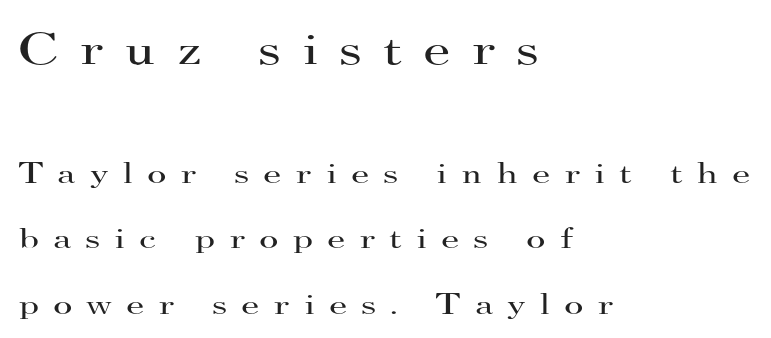
{"serif": "yes", "italic": "no", "bold": "no", "weight": "regular", "width": "wide", "stroke_contrast": "high", "x_height": "small", "monospaced": "no", "underline": "no", "align": "left", "line_spacing": "loose", "line_spacing_ratio": 2.18, "letter_spacing": "wide", "letter_spacing_em": 0.46, "larger_block": "first", "size_ratio": 1.5, "glyph_px": 45}
